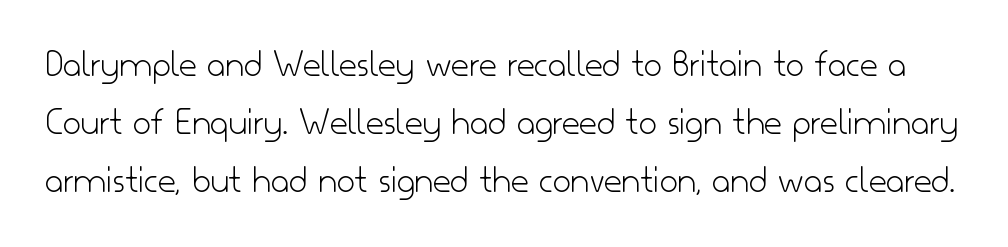
Q: Is the text bold? A: No.
Q: Is the text italic (slanted)? A: No, it is upright.
Q: Is the typeface a serif or a sans-serif typeface? A: Sans-serif.
Q: Is the text underlined? A: No.
Q: Is the spacing between letters normal or unusually wide? A: Normal.
Q: Is the spacing between lines tight, normal or loose? A: Normal.
Q: Width (condensed, normal, or wide)? A: Normal.
Q: Stroke contrast? A: Low.
Q: x-height? A: Small.
Q: Monospaced? A: No.
